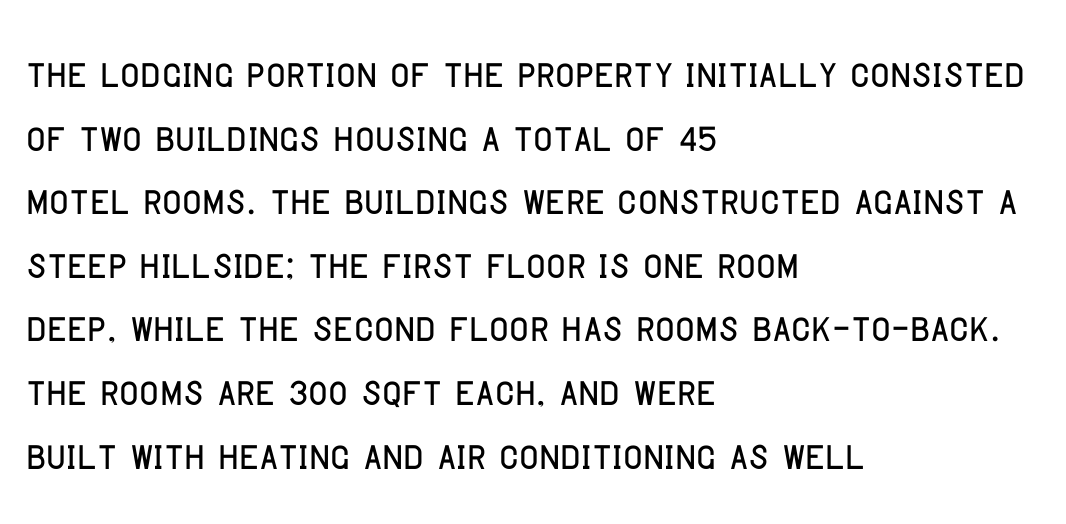
Q: Is the text italic (slanted)? A: No, it is upright.
Q: Is the typeface a serif or a sans-serif typeface? A: Sans-serif.
Q: Is the text underlined? A: No.
Q: How is the paragraph aligned? A: Left-aligned.
Q: Is the spacing between letters normal or unusually wide? A: Normal.
Q: Width (condensed, normal, or wide)? A: Condensed.
Q: Stroke contrast? A: Low.
Q: x-height? A: Large.
Q: Monospaced? A: No.
